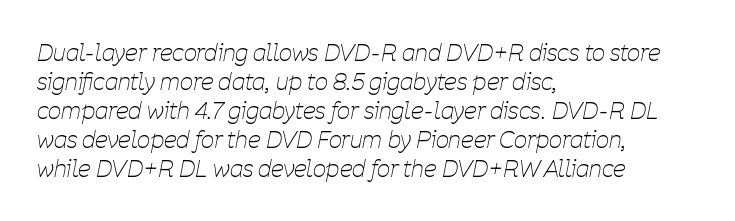
Is there much room between lines? A standard amount, neither cramped nor airy. The face used here is rendered with its standard letterfit. Nothing heavy about these letters — not bold at all. Each row of text sits above clean, open space. Notice how the passage keeps a crisp vertical edge on the left only. Is the type slanted? Yes — the strokes lean at a clear angle.
